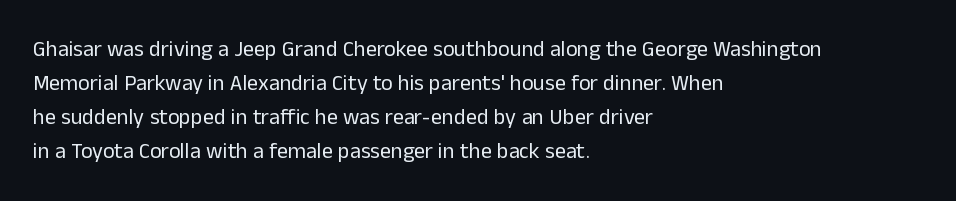
Q: Is the text bold? A: No.
Q: Is the text italic (slanted)? A: No, it is upright.
Q: Is the text underlined? A: No.
Q: How is the paragraph aligned? A: Left-aligned.
Q: Is the spacing between letters normal or unusually wide? A: Normal.
Q: Is the spacing between lines tight, normal or loose? A: Normal.
